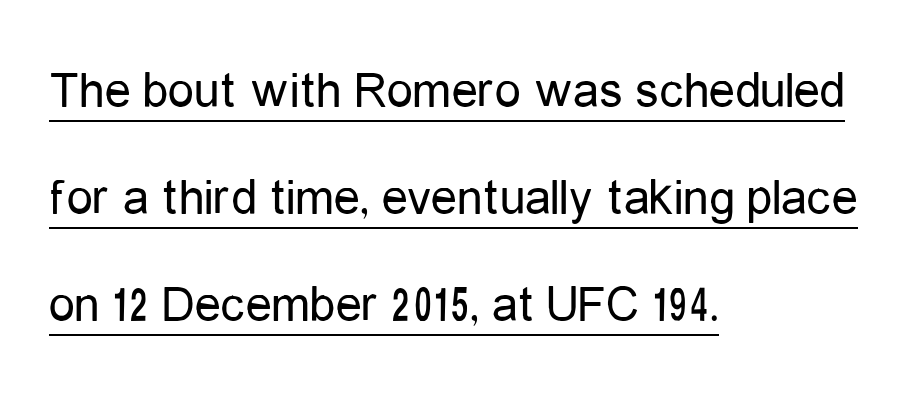
The image shows 52 px regular-weight, condensed sans-serif type, upright; set left-aligned, loose line spacing (2.06x), normal letter spacing, underlined; low stroke contrast and a medium x-height.
